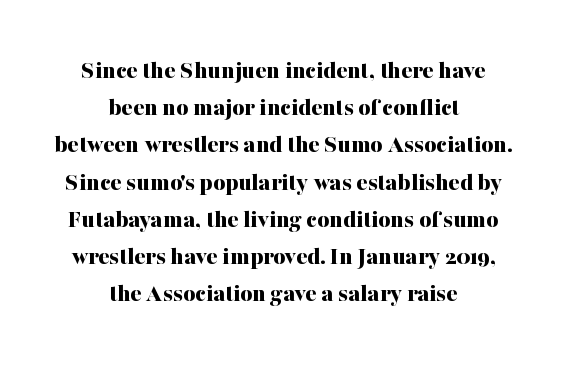
The image shows 26 px bold type, upright; set centered, normal line spacing (1.43x), normal letter spacing, not underlined.
